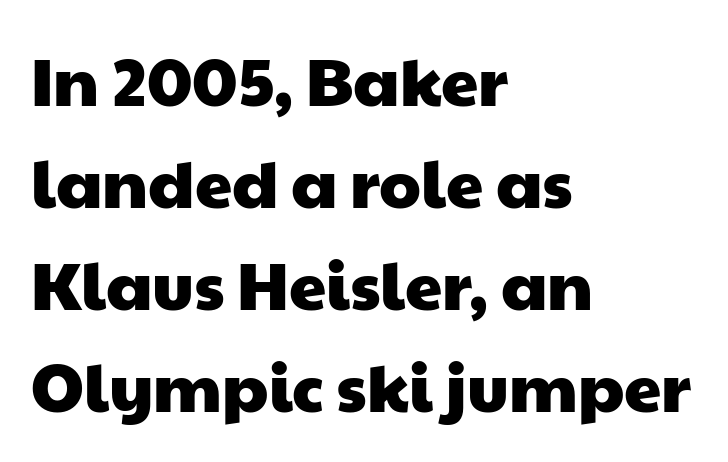
The image shows 67 px wide sans-serif type; set left-aligned, normal line spacing (1.52x), normal letter spacing, not underlined; low stroke contrast and a medium x-height.
